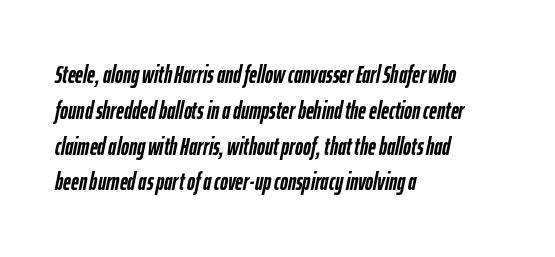
If you drew a line through each stem, it would be angled. This rendering features lettering with no underline. The typesetter chose a ragged-right arrangement here. Plenty of ink on the page — the face is bold. The passage shown has conventional tracking throughout. The block of text has a typical density, with ordinary space between rows.
